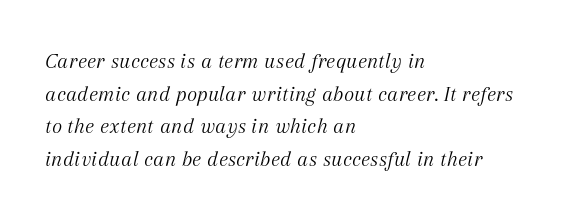
{"italic": "yes", "lean": "right", "slant_degrees": 12, "bold": "no", "underline": "no", "align": "left", "line_spacing": "normal", "line_spacing_ratio": 1.48, "letter_spacing": "normal", "letter_spacing_em": 0.0, "glyph_px": 22}
